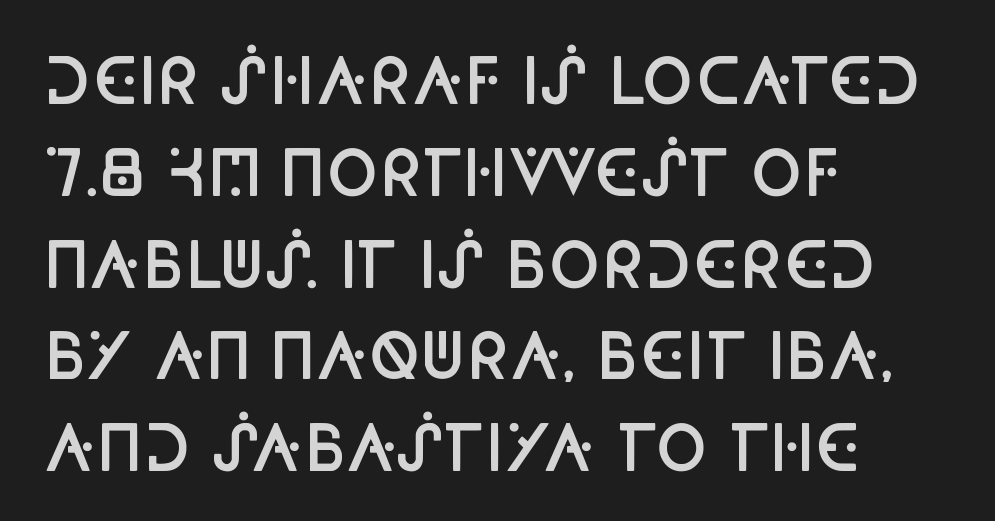
Set as a demibold, roughly 600 on the weight scale. Here the glyphs are tracked normally, forming tight word shapes. Where is the straight margin? On the left. You could not count columns in this text — the font is proportionally spaced. The passage shown is typeset with a sans-serif family. Vertically, the passage feels balanced, rows spaced as you'd expect.
